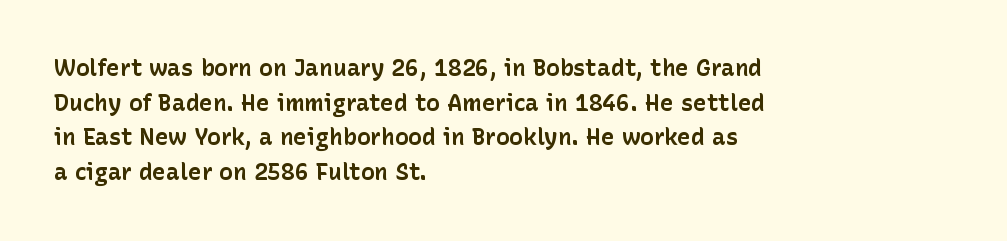
Every stem runs plumb, perpendicular to the baseline. The typesetting leans heavy: a genuine bold. Anything drawn beneath the words? Only blank space. The paragraph shown leans on its left margin. In terms of letterspacing, this is plain default setting. The space between consecutive lines is moderate.
